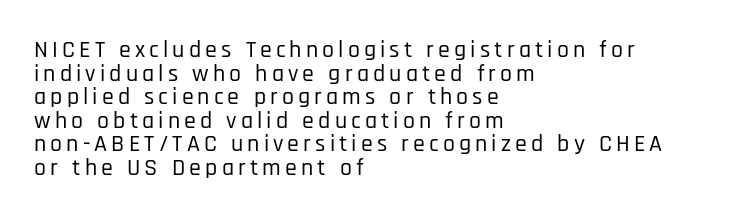
Q: Is the text italic (slanted)? A: No, it is upright.
Q: Is the text underlined? A: No.
Q: How is the paragraph aligned? A: Left-aligned.
Q: Is the spacing between lines tight, normal or loose? A: Tight.
